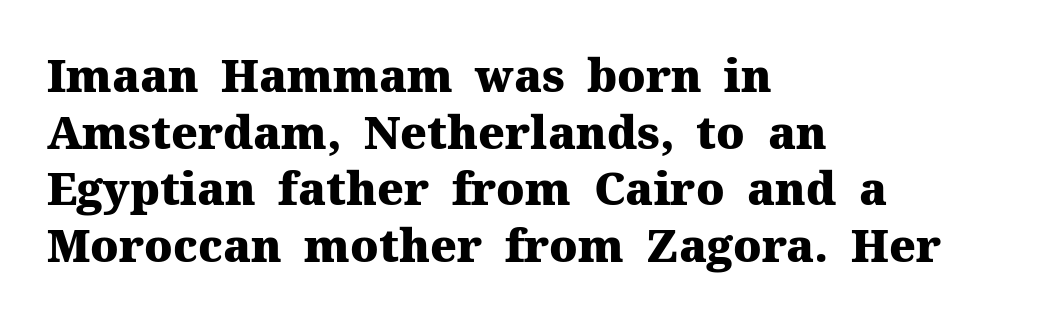
Q: Is the text bold? A: Yes.
Q: Is the text italic (slanted)? A: No, it is upright.
Q: Is the typeface a serif or a sans-serif typeface? A: Serif.
Q: Is the text underlined? A: No.
Q: How is the paragraph aligned? A: Left-aligned.
Q: Is the spacing between letters normal or unusually wide? A: Normal.
Q: Is the spacing between lines tight, normal or loose? A: Normal.
Q: Width (condensed, normal, or wide)? A: Normal.
Q: Stroke contrast? A: Medium.
Q: x-height? A: Medium.
Q: Monospaced? A: No.
